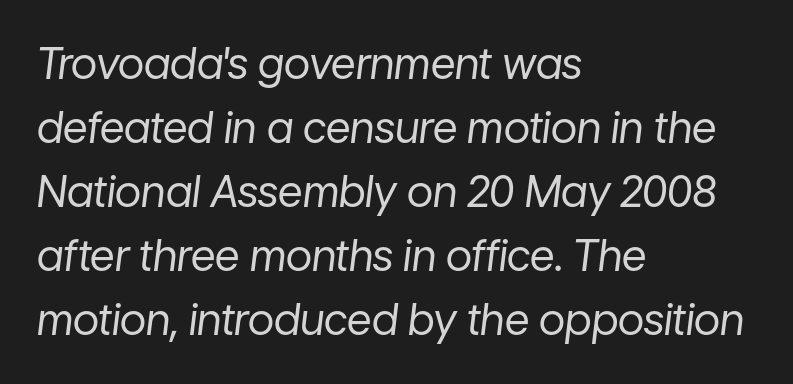
Q: Is the text bold? A: No.
Q: Is the text italic (slanted)? A: Yes, it leans right by about 7 degrees.
Q: Is the text underlined? A: No.
Q: How is the paragraph aligned? A: Left-aligned.
Q: Is the spacing between letters normal or unusually wide? A: Normal.
Q: Is the spacing between lines tight, normal or loose? A: Normal.
Q: Width (condensed, normal, or wide)? A: Normal.
Q: Stroke contrast? A: Low.
Q: x-height? A: Medium.
Q: Monospaced? A: No.
